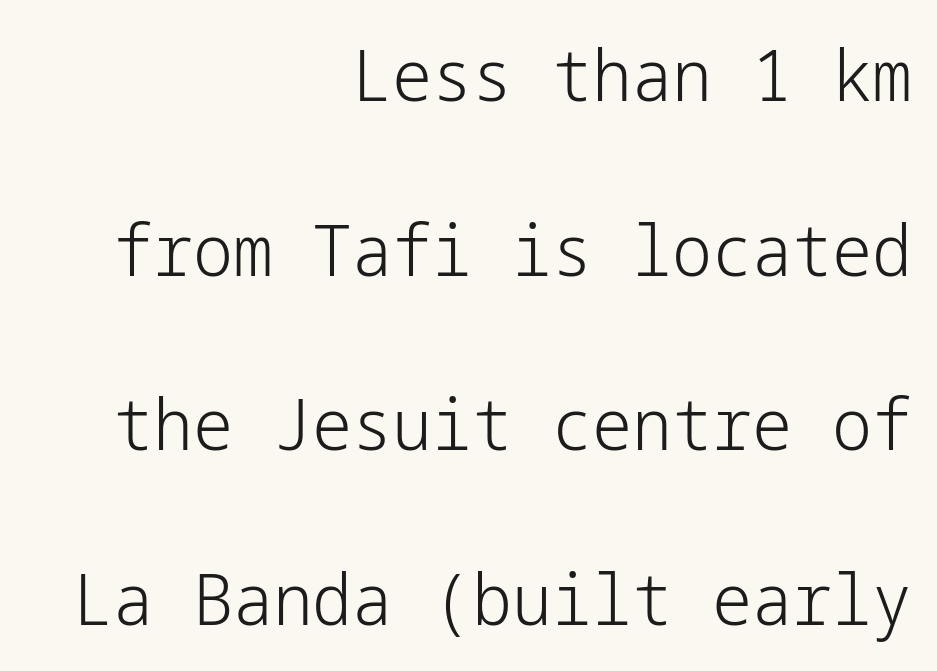
A typesetter would call this leading open, well beyond the default. Serif or sans? Sans — the stroke terminals are bare. One-word summary of the alignment: right. Italic: no, the glyphs are upright roman.
